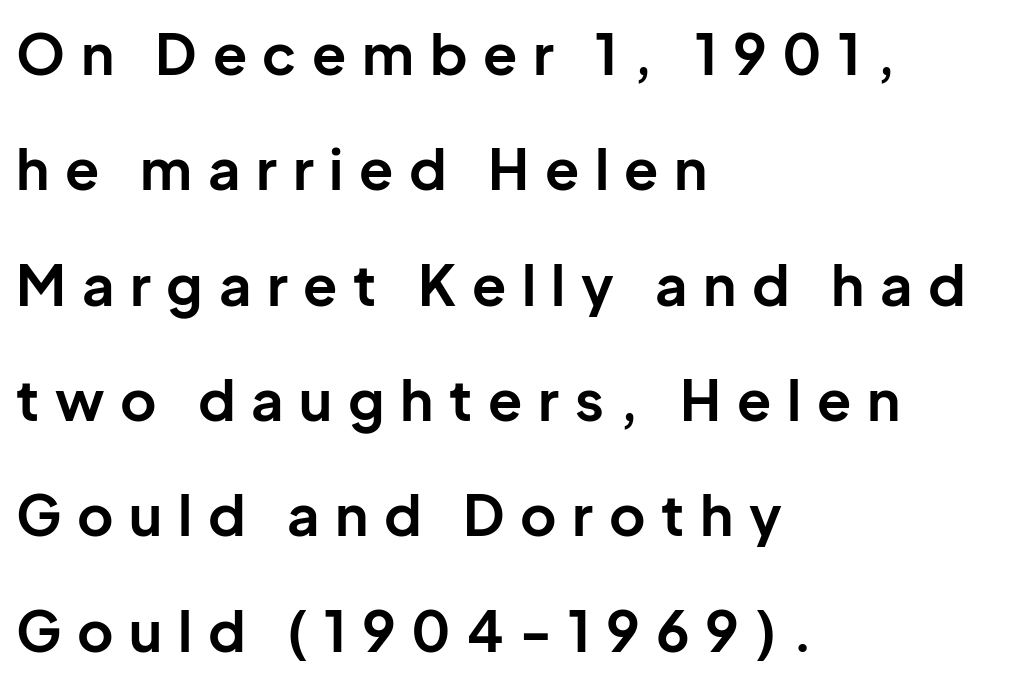
{"serif": "no", "italic": "no", "bold": "yes", "weight": "bold", "width": "normal", "stroke_contrast": "low", "x_height": "medium", "monospaced": "no", "underline": "no", "align": "left", "line_spacing": "loose", "line_spacing_ratio": 2.06, "letter_spacing": "wide", "letter_spacing_em": 0.28, "glyph_px": 56}
